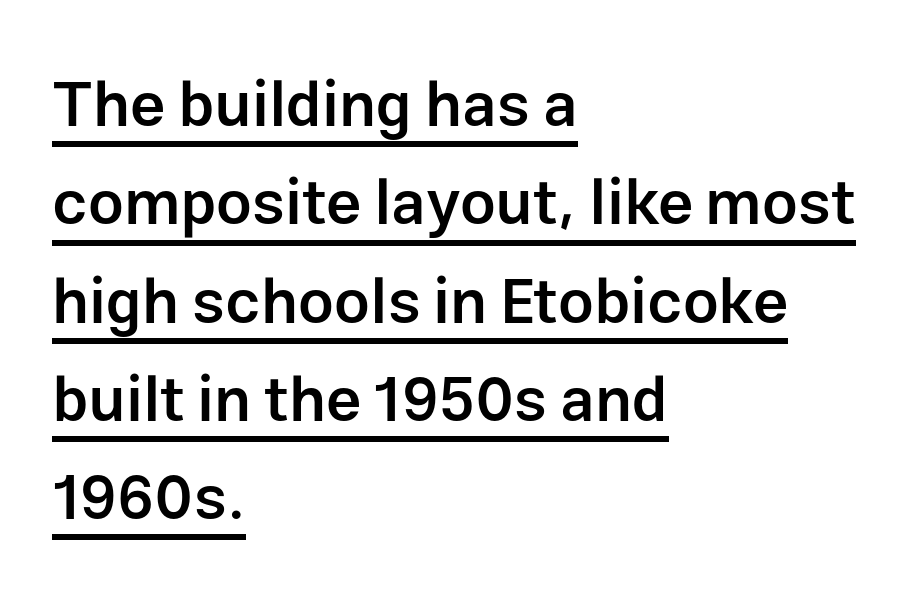
Character widths vary here, with narrow letters taking less room than wide ones. Typesetter's note: demi weight, one step under bold. Ordinary non-slanted type is in use. All the whitespace from short lines collects on the right. Looks like someone drew a line under every word here.
